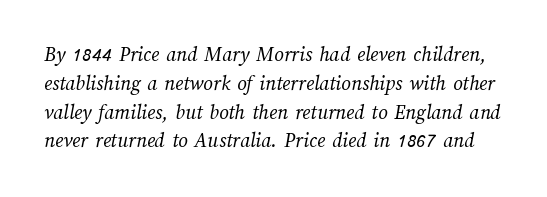
Tracking here is standard; glyphs follow each other at the usual distance. In terms of leading, this rendering sits right in the middle. The letters look calm and open, with moderate or lighter stems. The baseline area is clear.
